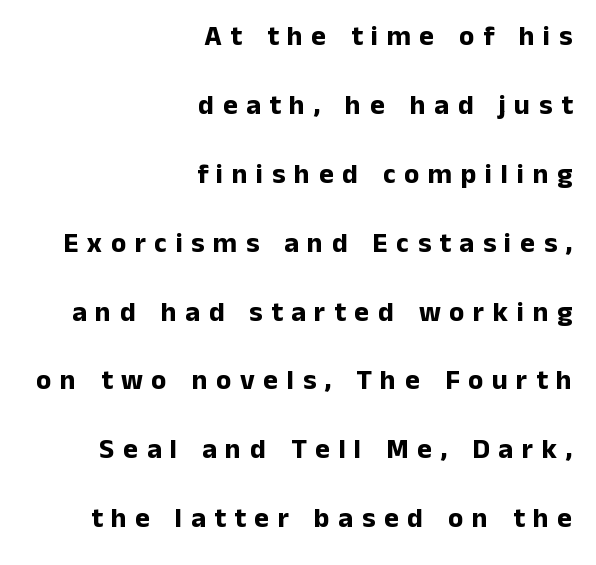
Q: Is the text bold? A: Yes.
Q: Is the text italic (slanted)? A: No, it is upright.
Q: Is the typeface a serif or a sans-serif typeface? A: Sans-serif.
Q: Is the text underlined? A: No.
Q: How is the paragraph aligned? A: Right-aligned.
Q: Is the spacing between letters normal or unusually wide? A: Unusually wide.
Q: Is the spacing between lines tight, normal or loose? A: Loose.
Q: Width (condensed, normal, or wide)? A: Normal.
Q: Stroke contrast? A: Low.
Q: x-height? A: Medium.
Q: Monospaced? A: No.
